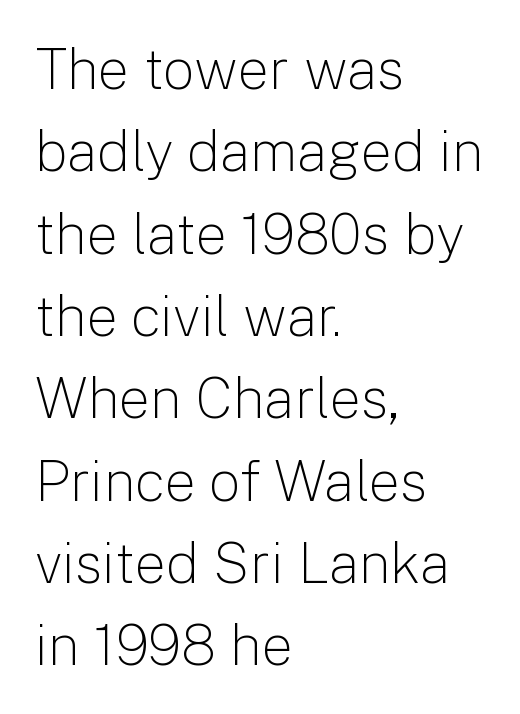
The image shows 56 px light sans-serif type, upright; set left-aligned, normal line spacing (1.47x), normal letter spacing, not underlined; low stroke contrast and a medium x-height.
